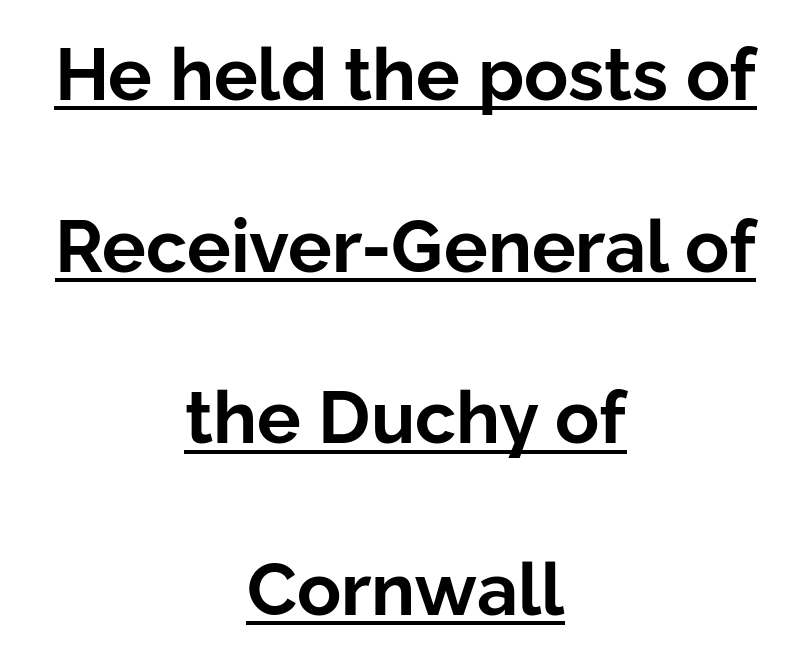
Reading down the column, the eye jumps a long way to each next line. You could not count columns in this text — the font is proportionally spaced. Caption: multi-line text, centered on the measure. This sample carries an underscore along the baseline area.
